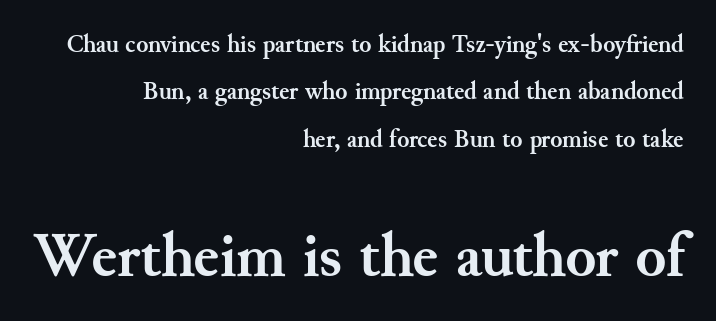
The image shows 63 px semibold serif type, upright; set right-aligned, loose line spacing (1.9x), normal letter spacing, not underlined; the second (bottom) block is 2.52x larger; medium stroke contrast and a small x-height.
